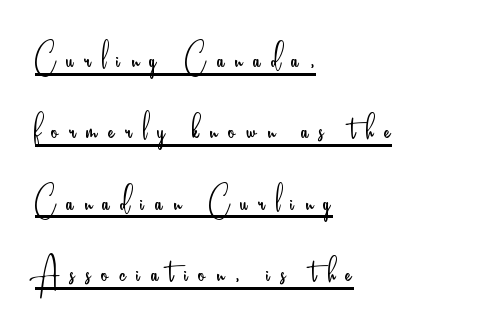
Q: Is the text bold? A: No.
Q: Is the typeface a serif or a sans-serif typeface? A: Sans-serif.
Q: Is the text underlined? A: Yes.
Q: How is the paragraph aligned? A: Left-aligned.
Q: Is the spacing between letters normal or unusually wide? A: Unusually wide.
Q: Is the spacing between lines tight, normal or loose? A: Normal.
Q: Width (condensed, normal, or wide)? A: Condensed.
Q: Stroke contrast? A: Low.
Q: x-height? A: Small.
Q: Monospaced? A: No.
